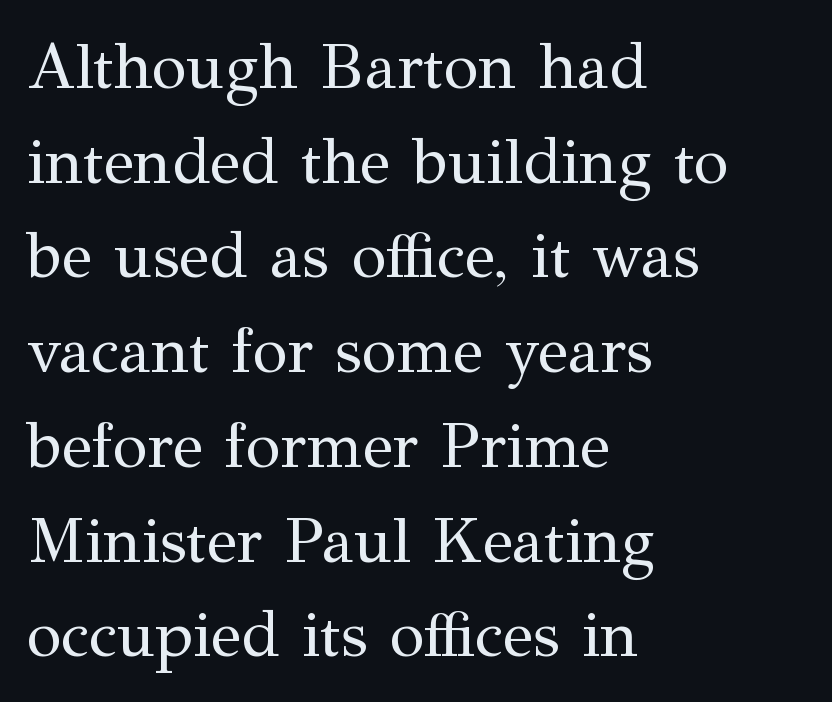
{"serif": "yes", "italic": "no", "bold": "no", "weight": "regular", "width": "normal", "stroke_contrast": "medium", "x_height": "medium", "monospaced": "no", "underline": "no", "align": "left", "line_spacing": "normal", "line_spacing_ratio": 1.48, "letter_spacing": "normal", "letter_spacing_em": 0.0, "glyph_px": 64}
